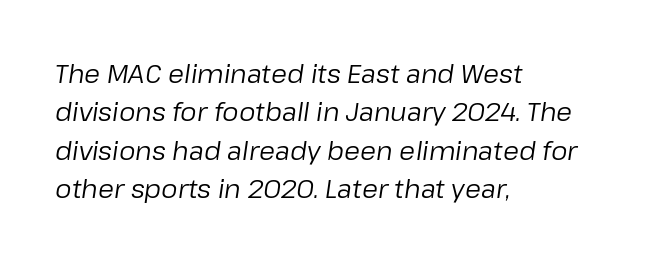
Characters follow at the spacing the type designer built in. A clean baseline with only descenders dipping below it. How would I describe the line gaps? Plain and ordinary. You can tell it's italic because the verticals aren't actually vertical. Which margin do the lines hug? The left one — the right edge is uneven.
